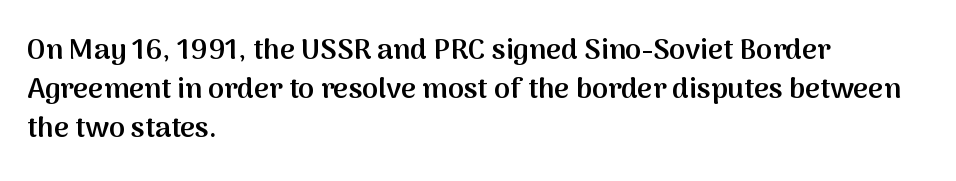
The image shows 29 px semibold sans-serif type, upright; set left-aligned, normal line spacing (1.34x), normal letter spacing, not underlined; medium stroke contrast and a medium x-height.
